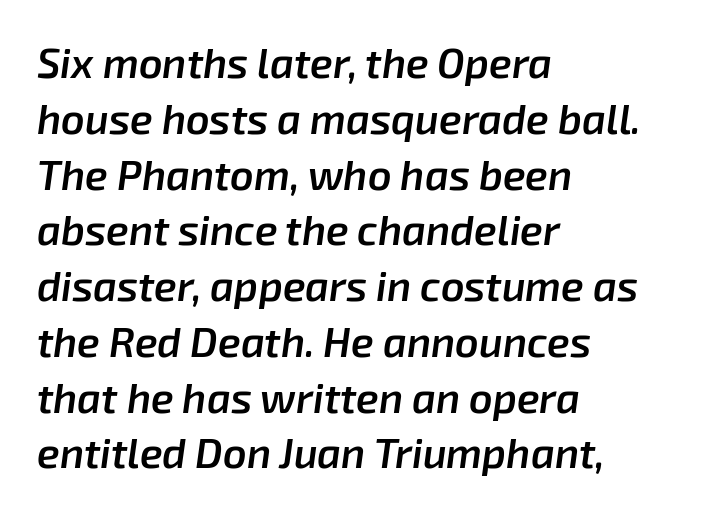
{"italic": "yes", "lean": "right", "slant_degrees": 8, "bold": "semi", "weight": "semibold", "width": "normal", "stroke_contrast": "low", "x_height": "medium", "monospaced": "no", "underline": "no", "align": "left", "line_spacing": "normal", "line_spacing_ratio": 1.36, "letter_spacing": "normal", "letter_spacing_em": 0.0, "glyph_px": 41}
